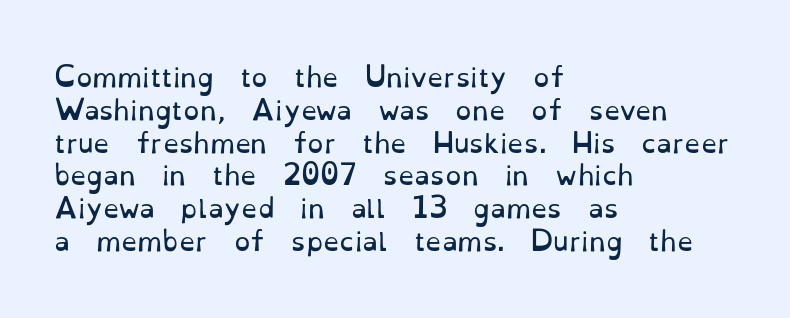
{"italic": "no", "bold": "no", "underline": "no", "align": "left", "line_spacing": "normal", "line_spacing_ratio": 1.26, "letter_spacing": "normal", "letter_spacing_em": 0.0, "glyph_px": 26}
